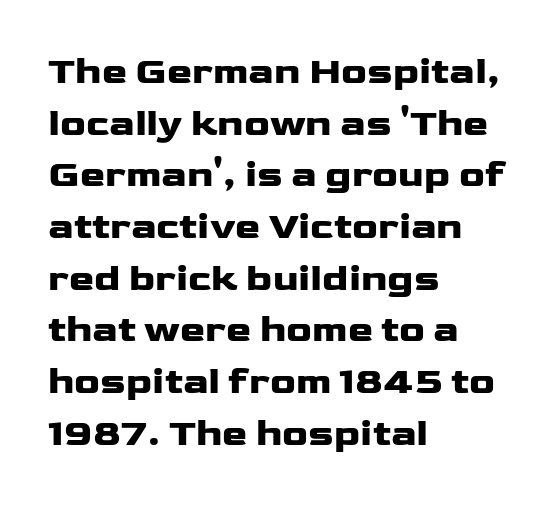
The image shows 38 px heavy, wide sans-serif type, upright; set left-aligned, normal line spacing (1.36x), normal letter spacing, not underlined; low stroke contrast and a medium x-height.
